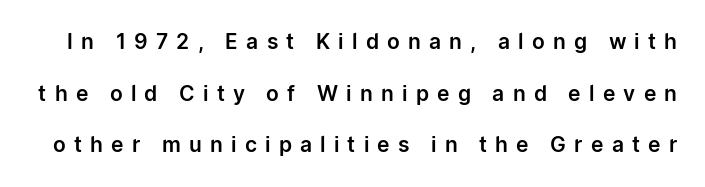
Q: Is the text italic (slanted)? A: No, it is upright.
Q: Is the text underlined? A: No.
Q: Is the spacing between letters normal or unusually wide? A: Unusually wide.
Q: Is the spacing between lines tight, normal or loose? A: Loose.
